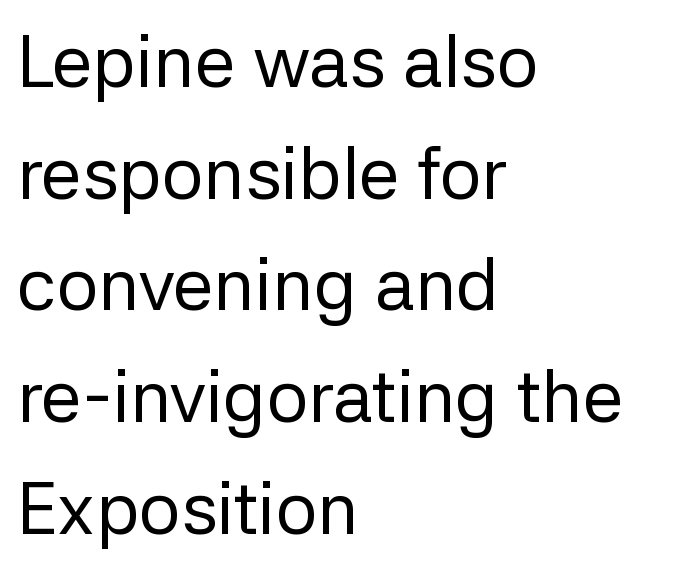
Horizontally, the lines are justified to the leading edge only. The line texture is even and compact thanks to regular tracking. A light-to-regular cut is what we see here. A typesetter would call this leading conventional body-copy spacing.
